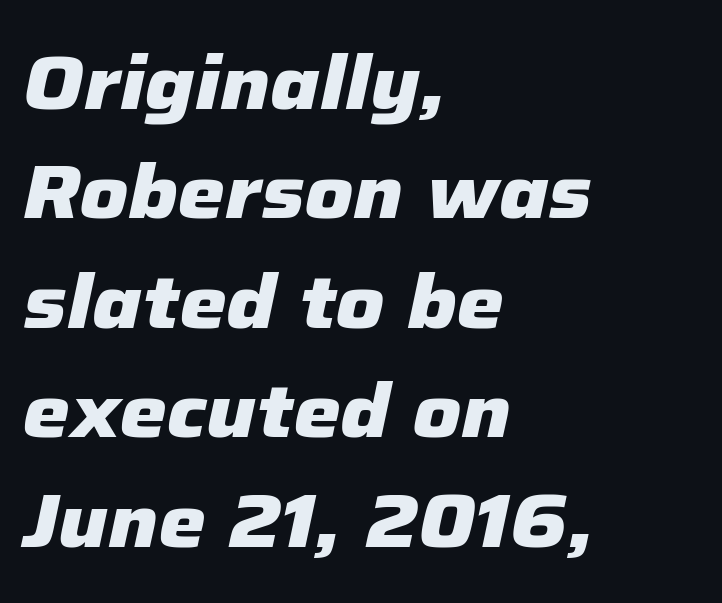
The image shows 75 px heavy type, italic (leaning right); set left-aligned, normal line spacing (1.46x), normal letter spacing, not underlined; low stroke contrast and a medium x-height.
